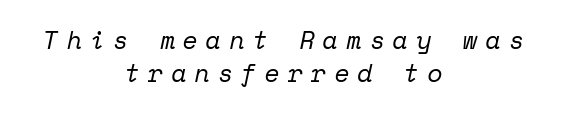
The image shows 25 px text type, italic (leaning right); set centered, normal line spacing (1.33x), unusually wide letter spacing (+0.32 em), not underlined.
